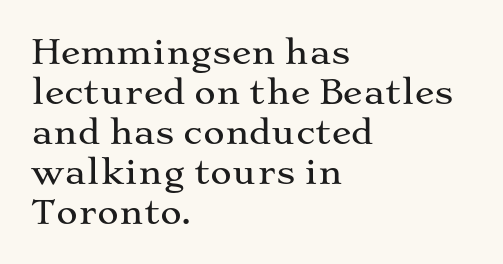
{"serif": "yes", "italic": "no", "width": "wide", "stroke_contrast": "medium", "x_height": "medium", "monospaced": "no", "underline": "no", "align": "left", "line_spacing_ratio": 1.21, "letter_spacing": "normal", "letter_spacing_em": 0.0, "glyph_px": 33}
